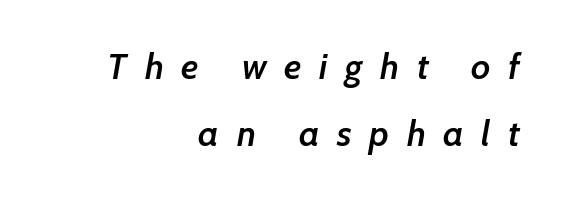
{"italic": "yes", "lean": "right", "slant_degrees": 7, "bold": "semi", "weight": "semibold", "width": "normal", "stroke_contrast": "low", "x_height": "medium", "monospaced": "no", "underline": "no", "align": "right", "line_spacing_ratio": 1.85, "letter_spacing": "wide", "letter_spacing_em": 0.49, "glyph_px": 36}
